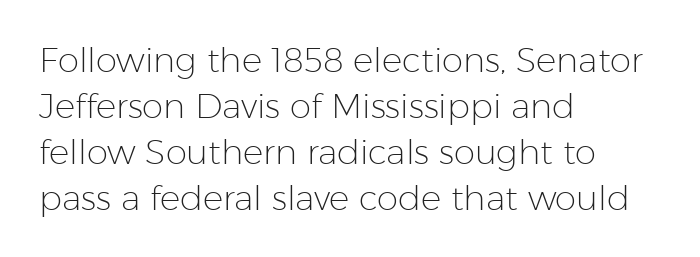
The image shows 34 px light sans-serif type, upright; set left-aligned, normal line spacing (1.35x), normal letter spacing, not underlined; low stroke contrast and a medium x-height.
